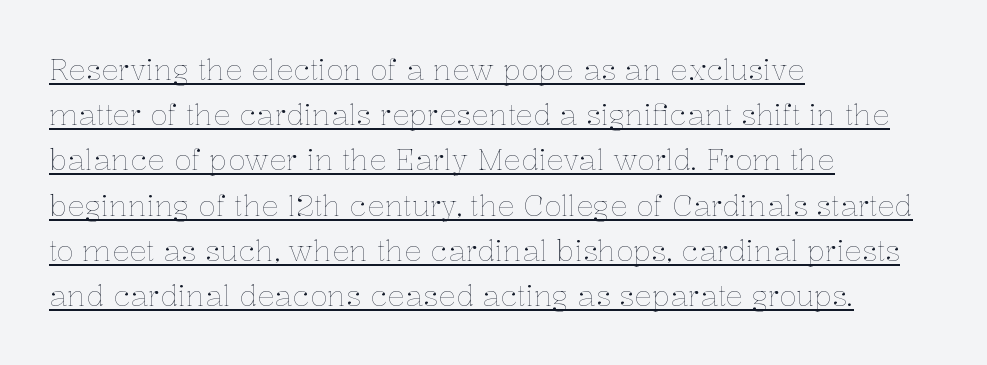
The image shows 29 px thin type, upright; set left-aligned, normal line spacing (1.56x), normal letter spacing, underlined; low stroke contrast and a medium x-height.
